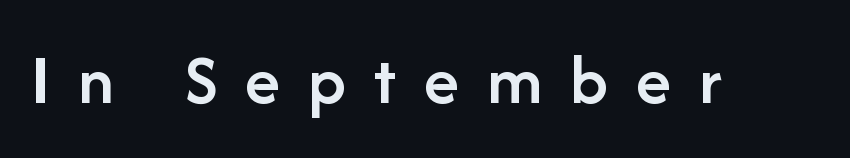
The image shows 73 px semibold sans-serif type, upright; set unusually wide letter spacing (+0.38 em), not underlined; low stroke contrast and a medium x-height.
